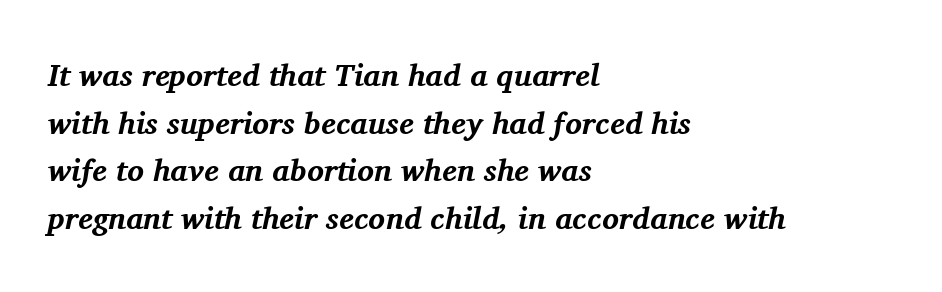
{"serif": "yes", "italic": "yes", "lean": "right", "slant_degrees": 11, "bold": "yes", "weight": "bold", "width": "normal", "stroke_contrast": "medium", "x_height": "medium", "monospaced": "no", "underline": "no", "align": "left", "line_spacing": "normal", "line_spacing_ratio": 1.54, "letter_spacing": "normal", "letter_spacing_em": 0.0, "glyph_px": 31}
